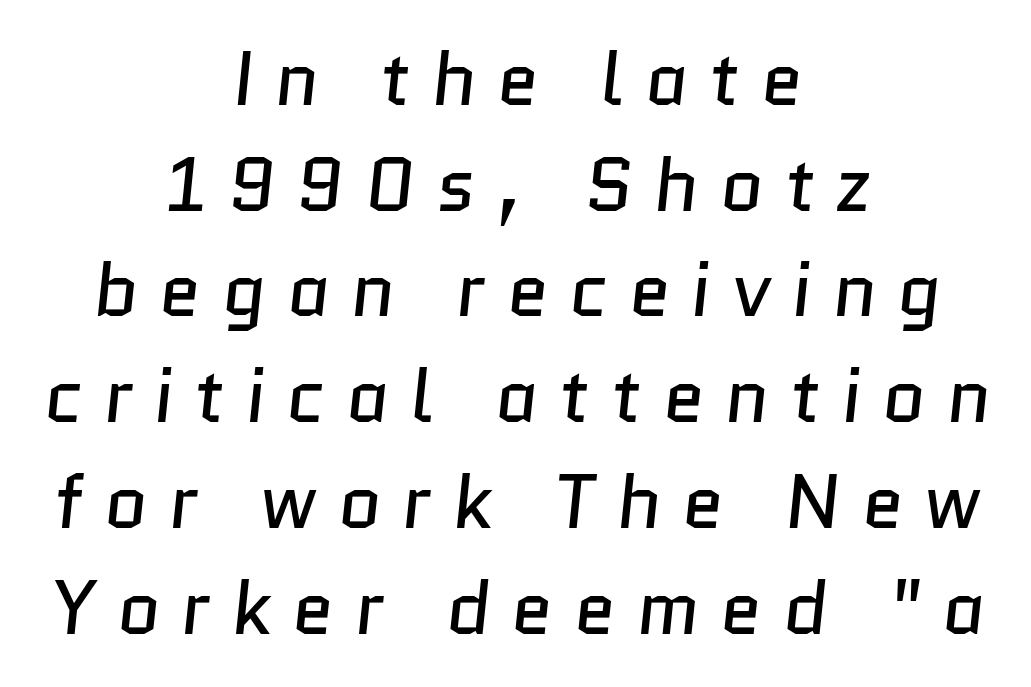
The image shows 75 px regular-weight sans-serif type; set centered, normal line spacing (1.41x), unusually wide letter spacing (+0.28 em), not underlined; low stroke contrast and a medium x-height.
